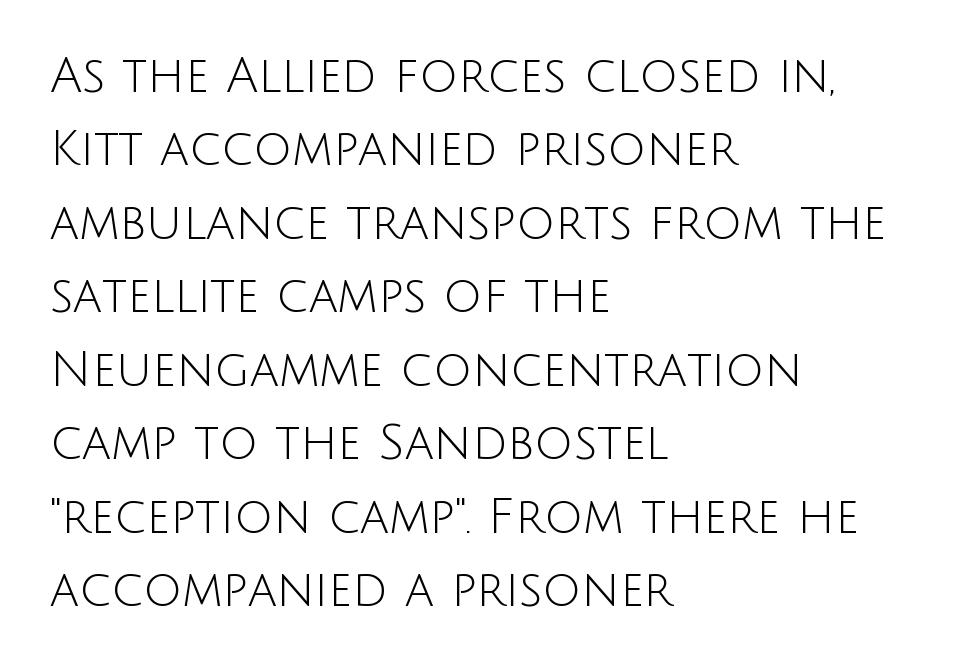
{"serif": "no", "italic": "no", "bold": "no", "weight": "light", "width": "normal", "stroke_contrast": "low", "x_height": "large", "monospaced": "no", "underline": "no", "align": "left", "line_spacing": "normal", "line_spacing_ratio": 1.53, "letter_spacing": "normal", "letter_spacing_em": 0.0, "glyph_px": 48}
